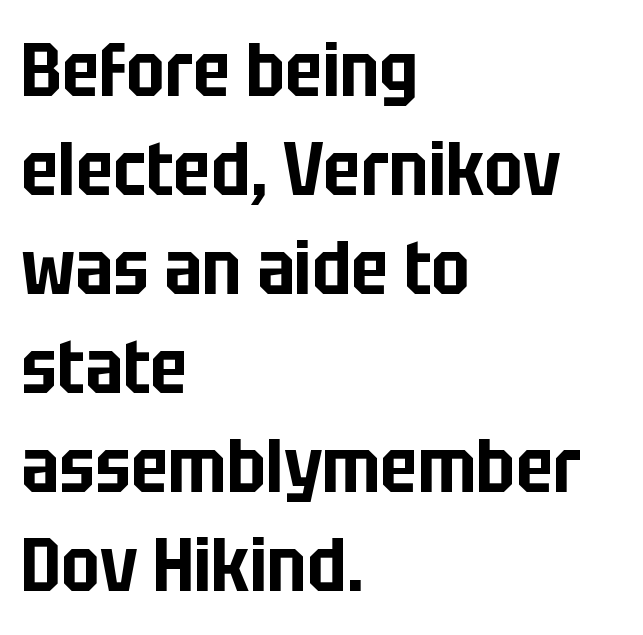
{"serif": "no", "italic": "no", "width": "condensed", "stroke_contrast": "low", "x_height": "large", "monospaced": "no", "underline": "no", "align": "left", "line_spacing": "normal", "line_spacing_ratio": 1.32, "letter_spacing": "normal", "letter_spacing_em": 0.0, "glyph_px": 75}
